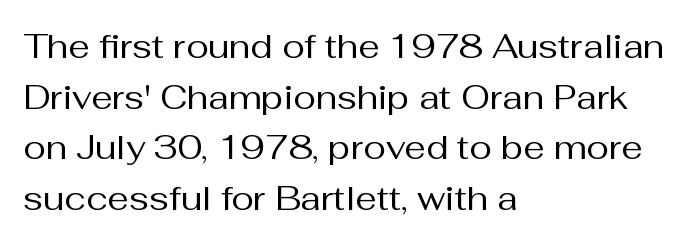
{"serif": "no", "italic": "no", "bold": "no", "weight": "regular", "width": "normal", "stroke_contrast": "medium", "x_height": "medium", "monospaced": "no", "underline": "no", "align": "left", "line_spacing": "normal", "line_spacing_ratio": 1.49, "letter_spacing": "normal", "letter_spacing_em": 0.0, "glyph_px": 34}
